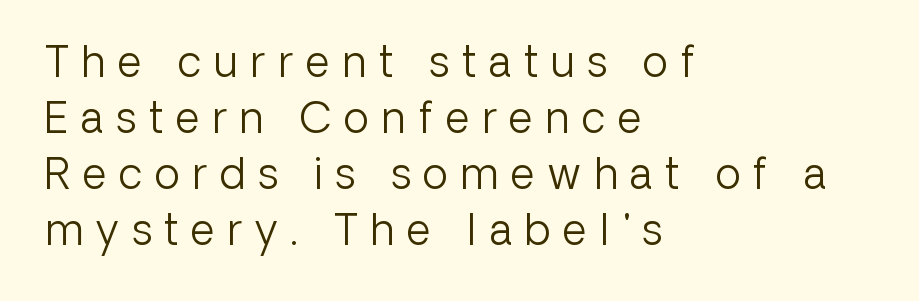
{"serif": "no", "italic": "no", "bold": "no", "weight": "light", "width": "normal", "stroke_contrast": "low", "x_height": "medium", "monospaced": "no", "underline": "no", "align": "left", "line_spacing": "normal", "line_spacing_ratio": 1.33, "letter_spacing": "wide", "letter_spacing_em": 0.3, "glyph_px": 42}
